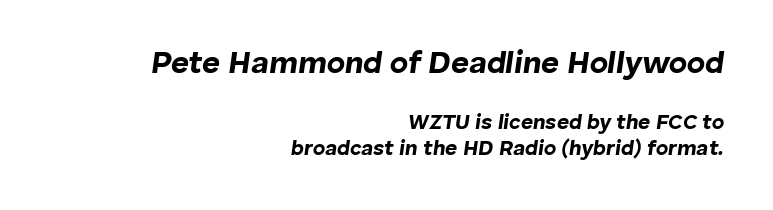
Q: Is the text bold? A: Yes.
Q: Is the text italic (slanted)? A: Yes, it leans right by about 8 degrees.
Q: Is the text underlined? A: No.
Q: How is the paragraph aligned? A: Right-aligned.
Q: Is the spacing between letters normal or unusually wide? A: Normal.
Q: Is the spacing between lines tight, normal or loose? A: Normal.
Q: Which block of text is set in a larger size, the first (top) or the second (bottom)? A: The first (top) one.
Q: Width (condensed, normal, or wide)? A: Normal.
Q: Stroke contrast? A: Low.
Q: x-height? A: Medium.
Q: Monospaced? A: No.
